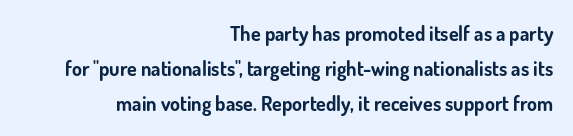
Q: Is the text bold? A: Yes.
Q: Is the text italic (slanted)? A: No, it is upright.
Q: Is the text underlined? A: No.
Q: How is the paragraph aligned? A: Right-aligned.
Q: Is the spacing between letters normal or unusually wide? A: Normal.
